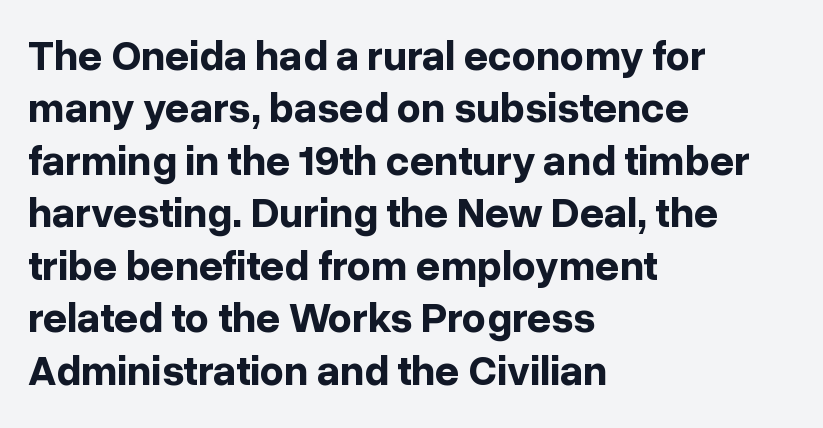
Q: Is the text bold? A: Yes.
Q: Is the text italic (slanted)? A: No, it is upright.
Q: Is the typeface a serif or a sans-serif typeface? A: Sans-serif.
Q: Is the text underlined? A: No.
Q: How is the paragraph aligned? A: Left-aligned.
Q: Is the spacing between letters normal or unusually wide? A: Normal.
Q: Is the spacing between lines tight, normal or loose? A: Normal.
Q: Width (condensed, normal, or wide)? A: Normal.
Q: Stroke contrast? A: Low.
Q: x-height? A: Medium.
Q: Monospaced? A: No.
